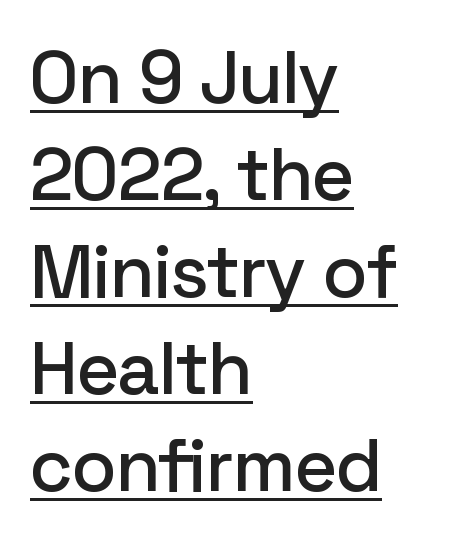
The image shows 74 px sans-serif type, upright; set left-aligned, normal line spacing (1.31x), normal letter spacing, underlined; low stroke contrast and a medium x-height.
